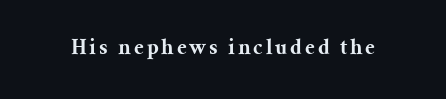
{"italic": "no", "bold": "yes", "underline": "no", "glyph_px": 22}
